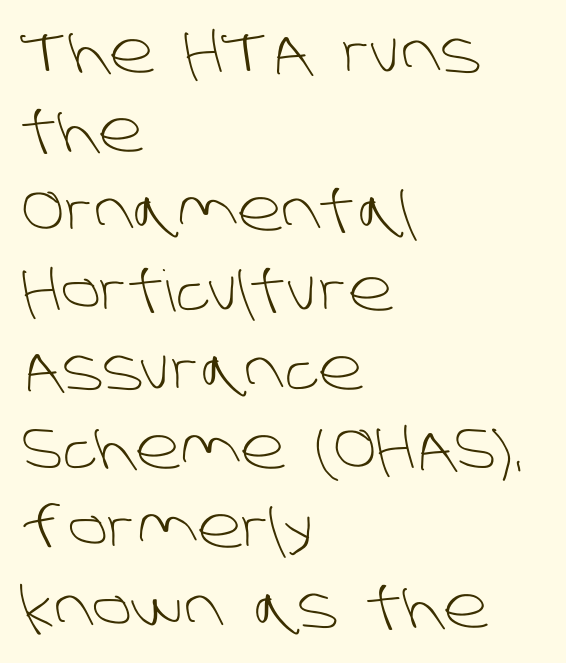
{"serif": "no", "bold": "no", "weight": "light", "width": "normal", "stroke_contrast": "low", "x_height": "large", "monospaced": "no", "underline": "no", "align": "left", "line_spacing": "normal", "line_spacing_ratio": 1.39, "letter_spacing": "normal", "letter_spacing_em": 0.0, "glyph_px": 57}
